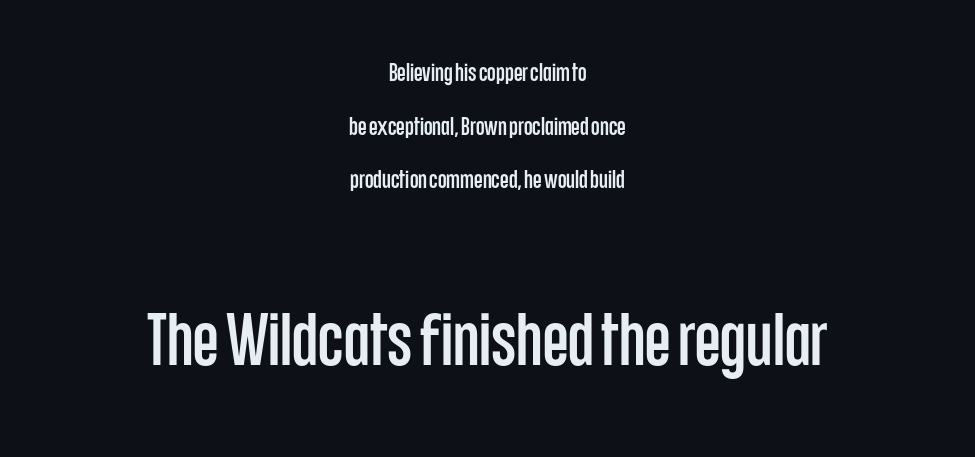
Q: Is the text italic (slanted)? A: No, it is upright.
Q: Is the typeface a serif or a sans-serif typeface? A: Sans-serif.
Q: Is the text underlined? A: No.
Q: How is the paragraph aligned? A: Centered.
Q: Is the spacing between letters normal or unusually wide? A: Normal.
Q: Is the spacing between lines tight, normal or loose? A: Loose.
Q: Which block of text is set in a larger size, the first (top) or the second (bottom)? A: The second (bottom) one.
Q: Width (condensed, normal, or wide)? A: Condensed.
Q: Stroke contrast? A: Low.
Q: x-height? A: Large.
Q: Monospaced? A: No.
